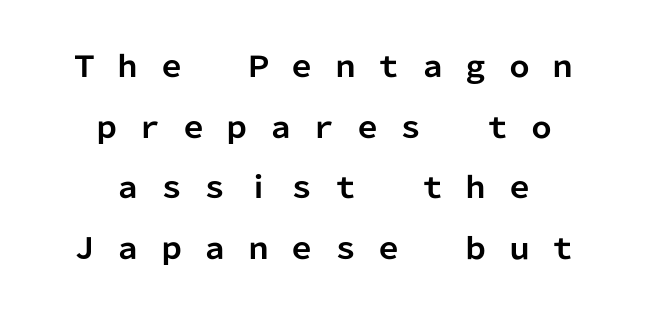
Q: Is the text bold? A: Yes.
Q: Is the text italic (slanted)? A: No, it is upright.
Q: Is the typeface a serif or a sans-serif typeface? A: Sans-serif.
Q: Is the text underlined? A: No.
Q: Is the spacing between letters normal or unusually wide? A: Unusually wide.
Q: Is the spacing between lines tight, normal or loose? A: Loose.
Q: Width (condensed, normal, or wide)? A: Normal.
Q: Stroke contrast? A: Low.
Q: x-height? A: Medium.
Q: Monospaced? A: No.
